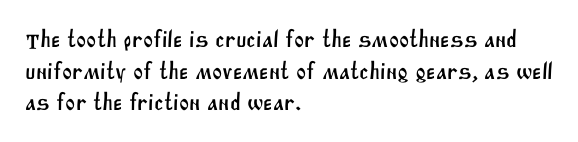
The image shows 24 px text type; set left-aligned, normal line spacing (1.32x), normal letter spacing, not underlined.
